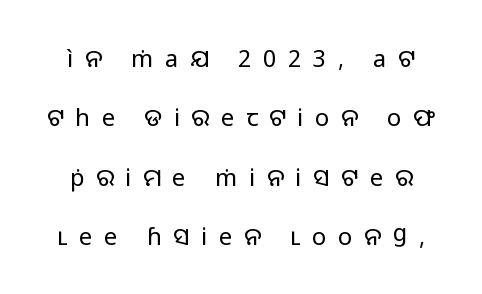
Q: Is the text bold? A: No.
Q: Is the text italic (slanted)? A: No, it is upright.
Q: Is the text underlined? A: No.
Q: Is the spacing between letters normal or unusually wide? A: Unusually wide.
Q: Is the spacing between lines tight, normal or loose? A: Loose.
